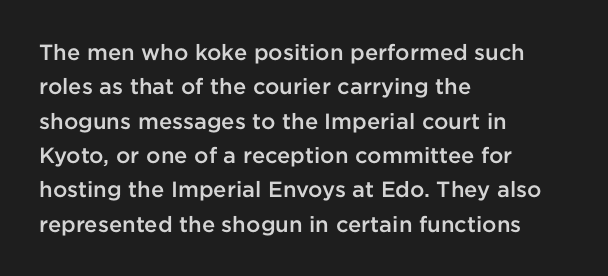
{"italic": "no", "bold": "semi", "underline": "no", "align": "left", "line_spacing": "normal", "line_spacing_ratio": 1.56, "letter_spacing": "normal", "letter_spacing_em": 0.0, "glyph_px": 22}
